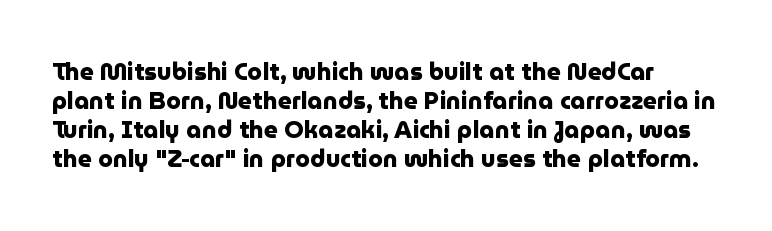
The image shows 24 px bold type, upright; set line spacing 1.21x, normal letter spacing, not underlined.
